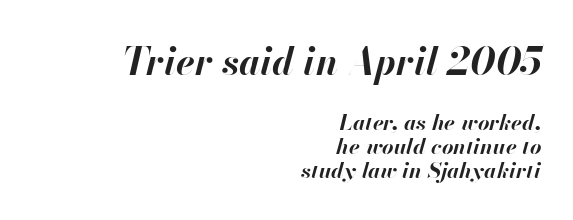
Q: Is the text bold? A: Yes.
Q: Is the text italic (slanted)? A: Yes, it leans right by about 13 degrees.
Q: Is the text underlined? A: No.
Q: How is the paragraph aligned? A: Right-aligned.
Q: Is the spacing between letters normal or unusually wide? A: Normal.
Q: Is the spacing between lines tight, normal or loose? A: Tight.
Q: Which block of text is set in a larger size, the first (top) or the second (bottom)? A: The first (top) one.
Q: Width (condensed, normal, or wide)? A: Normal.
Q: Stroke contrast? A: High.
Q: x-height? A: Small.
Q: Monospaced? A: No.
